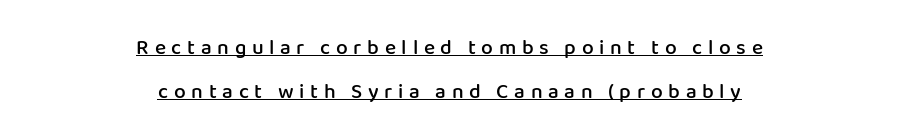
The image shows 21 px text type, upright; set centered, loose line spacing (2.09x), unusually wide letter spacing (+0.27 em), underlined.
